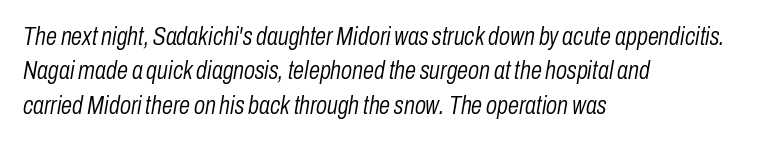
Q: Is the text bold? A: No.
Q: Is the text italic (slanted)? A: Yes, it leans right by about 10 degrees.
Q: Is the text underlined? A: No.
Q: How is the paragraph aligned? A: Left-aligned.
Q: Is the spacing between letters normal or unusually wide? A: Normal.
Q: Is the spacing between lines tight, normal or loose? A: Normal.
